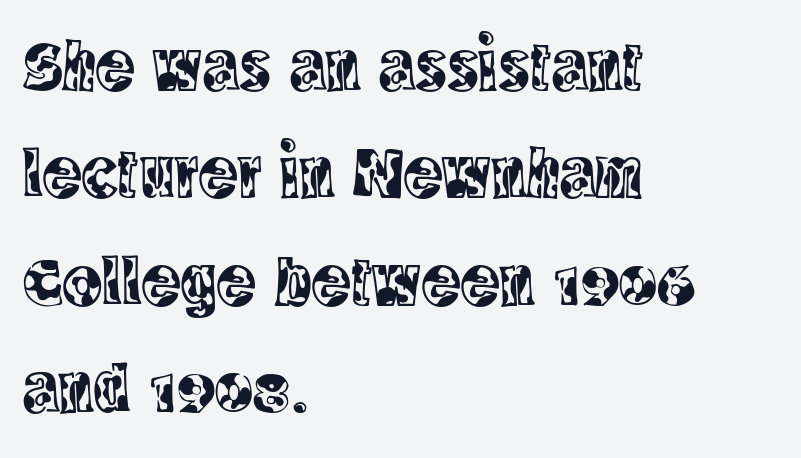
Q: Is the text italic (slanted)? A: No, it is upright.
Q: Is the typeface a serif or a sans-serif typeface? A: Serif.
Q: Is the text underlined? A: No.
Q: How is the paragraph aligned? A: Left-aligned.
Q: Is the spacing between letters normal or unusually wide? A: Normal.
Q: Is the spacing between lines tight, normal or loose? A: Normal.
Q: Width (condensed, normal, or wide)? A: Condensed.
Q: x-height? A: Large.
Q: Monospaced? A: No.
